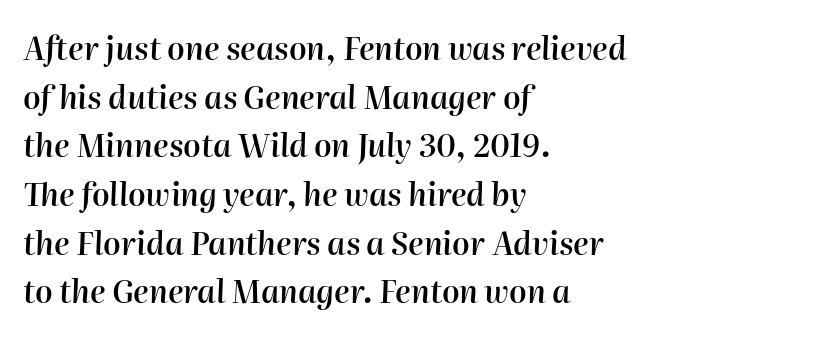
The image shows 31 px semibold type, italic (leaning right); set left-aligned, normal line spacing (1.57x), normal letter spacing, not underlined; high stroke contrast and a medium x-height.
